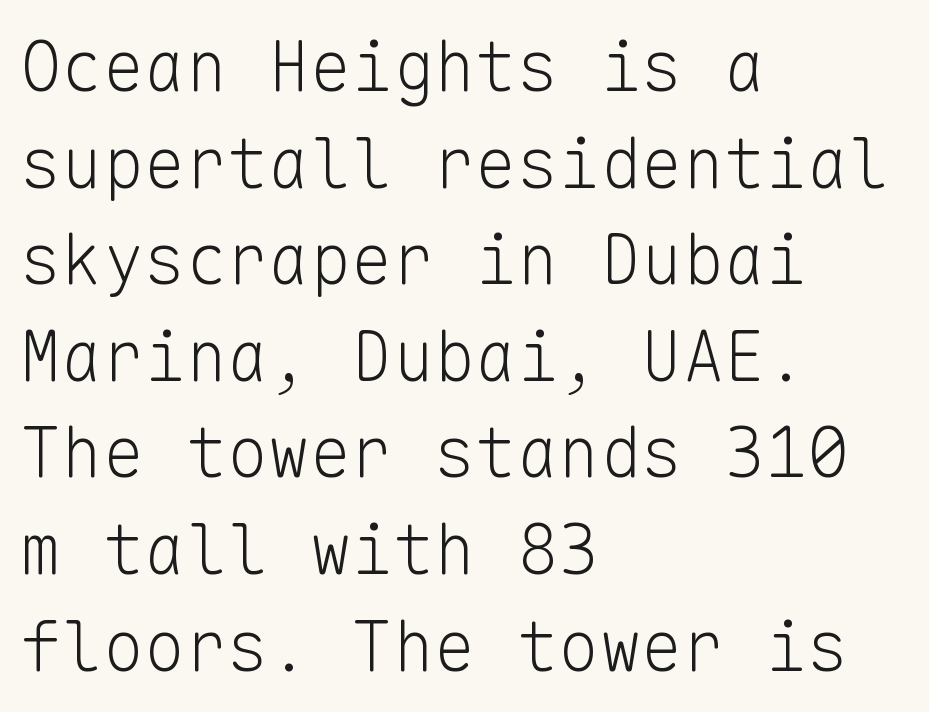
Q: Is the text bold? A: No.
Q: Is the text italic (slanted)? A: No, it is upright.
Q: Is the typeface a serif or a sans-serif typeface? A: Sans-serif.
Q: Is the text underlined? A: No.
Q: How is the paragraph aligned? A: Left-aligned.
Q: Is the spacing between letters normal or unusually wide? A: Normal.
Q: Is the spacing between lines tight, normal or loose? A: Normal.
Q: Width (condensed, normal, or wide)? A: Normal.
Q: Stroke contrast? A: Low.
Q: x-height? A: Medium.
Q: Monospaced? A: Yes.
